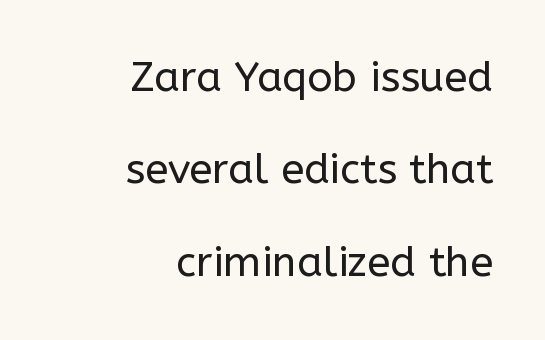
Q: Is the text bold? A: No.
Q: Is the text italic (slanted)? A: No, it is upright.
Q: Is the typeface a serif or a sans-serif typeface? A: Sans-serif.
Q: Is the text underlined? A: No.
Q: How is the paragraph aligned? A: Right-aligned.
Q: Is the spacing between letters normal or unusually wide? A: Normal.
Q: Is the spacing between lines tight, normal or loose? A: Loose.
Q: Width (condensed, normal, or wide)? A: Normal.
Q: Stroke contrast? A: Low.
Q: x-height? A: Medium.
Q: Monospaced? A: No.
